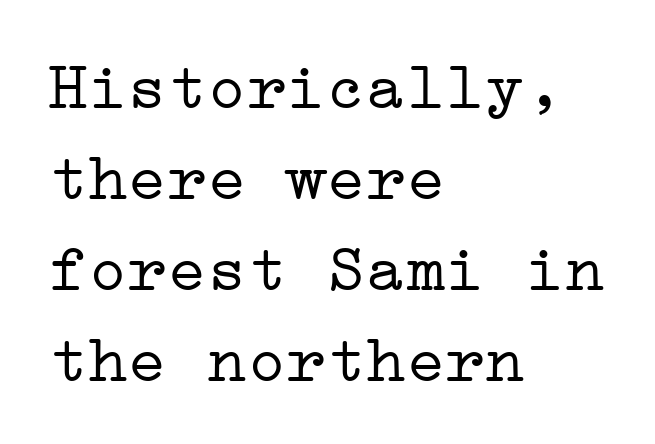
Q: Is the text bold? A: No.
Q: Is the text italic (slanted)? A: No, it is upright.
Q: Is the typeface a serif or a sans-serif typeface? A: Serif.
Q: Is the text underlined? A: No.
Q: How is the paragraph aligned? A: Left-aligned.
Q: Is the spacing between letters normal or unusually wide? A: Normal.
Q: Is the spacing between lines tight, normal or loose? A: Normal.
Q: Width (condensed, normal, or wide)? A: Wide.
Q: Stroke contrast? A: Low.
Q: x-height? A: Medium.
